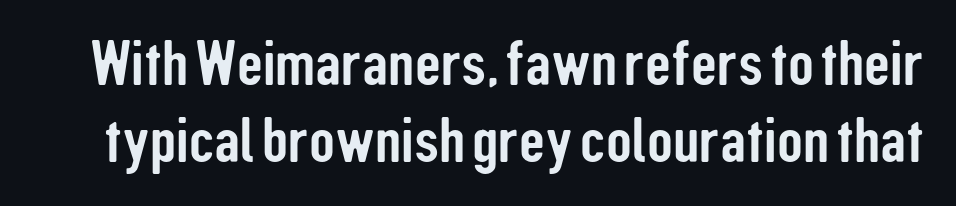
The image shows 64 px condensed sans-serif type, upright; set line spacing 1.2x, normal letter spacing, not underlined; low stroke contrast and a medium x-height.
